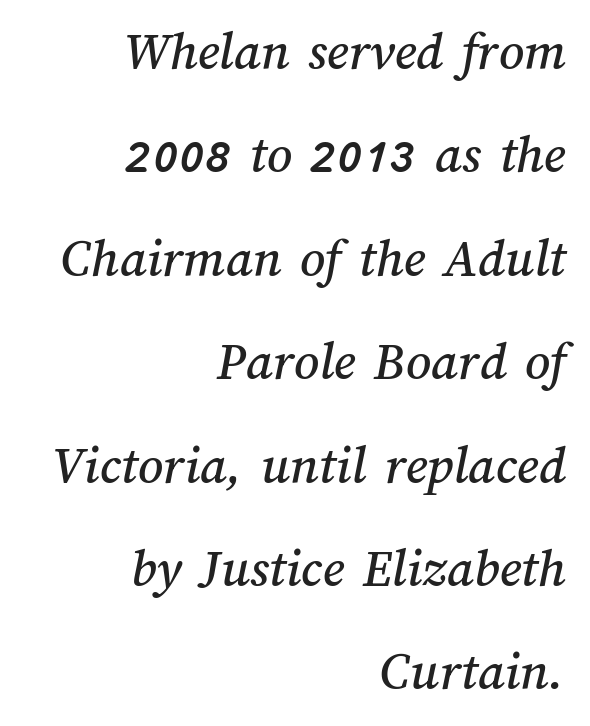
The image shows 55 px text type; set right-aligned, line spacing 1.88x, normal letter spacing, not underlined; medium stroke contrast and a medium x-height.
